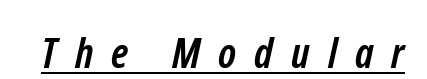
{"serif": "no", "bold": "yes", "weight": "semibold", "width": "condensed", "stroke_contrast": "low", "x_height": "medium", "monospaced": "no", "underline": "yes", "letter_spacing": "wide", "letter_spacing_em": 0.43, "glyph_px": 42}
